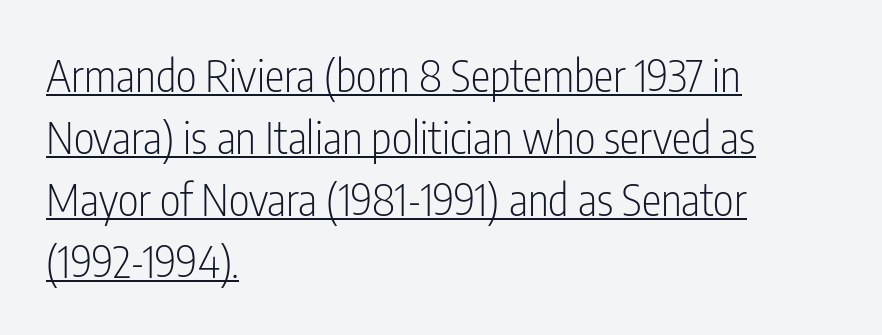
{"serif": "no", "italic": "no", "bold": "no", "weight": "light", "width": "condensed", "stroke_contrast": "low", "x_height": "medium", "monospaced": "no", "underline": "yes", "align": "left", "line_spacing": "normal", "line_spacing_ratio": 1.41, "letter_spacing": "normal", "letter_spacing_em": 0.0, "glyph_px": 44}
